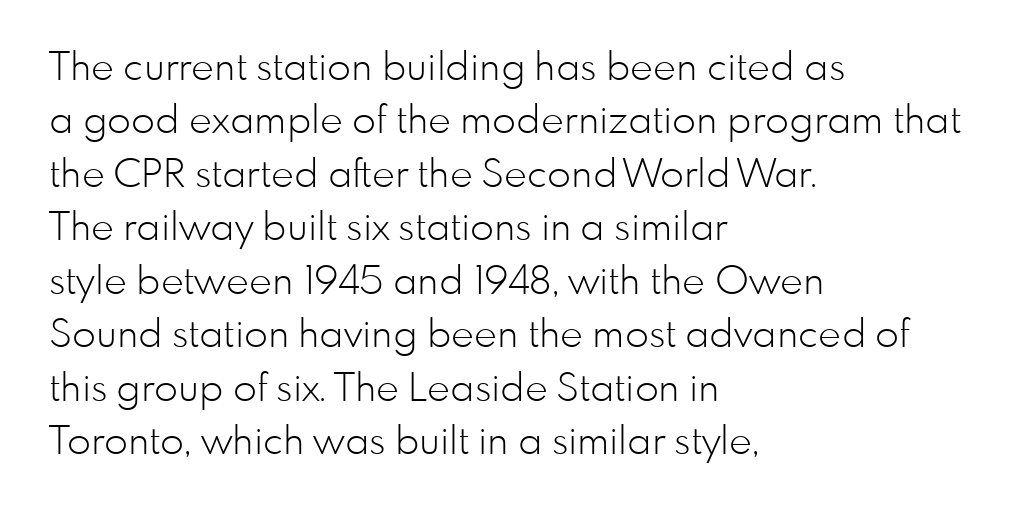
The image shows 39 px light sans-serif type, upright; set left-aligned, normal line spacing (1.37x), normal letter spacing, not underlined; low stroke contrast and a small x-height.
